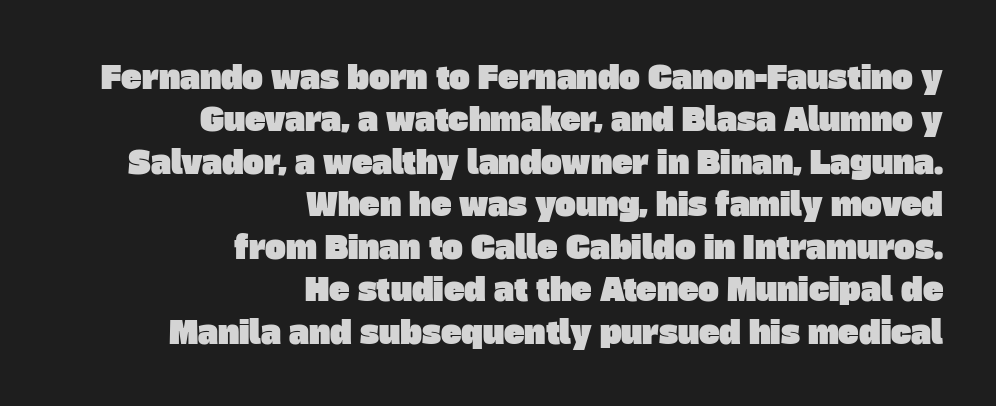
Q: Is the typeface a serif or a sans-serif typeface? A: Sans-serif.
Q: Is the text underlined? A: No.
Q: How is the paragraph aligned? A: Right-aligned.
Q: Is the spacing between letters normal or unusually wide? A: Normal.
Q: Is the spacing between lines tight, normal or loose? A: Normal.
Q: Width (condensed, normal, or wide)? A: Normal.
Q: Stroke contrast? A: Low.
Q: x-height? A: Large.
Q: Monospaced? A: No.
